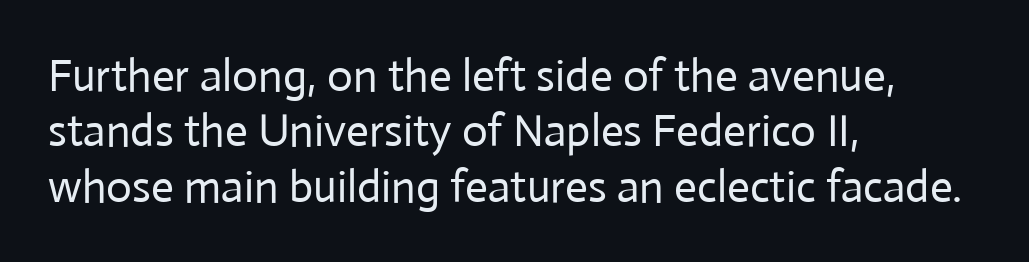
{"serif": "no", "italic": "no", "bold": "no", "weight": "regular", "width": "normal", "stroke_contrast": "low", "x_height": "medium", "monospaced": "no", "underline": "no", "align": "left", "line_spacing_ratio": 1.23, "letter_spacing": "normal", "letter_spacing_em": 0.0, "glyph_px": 45}
